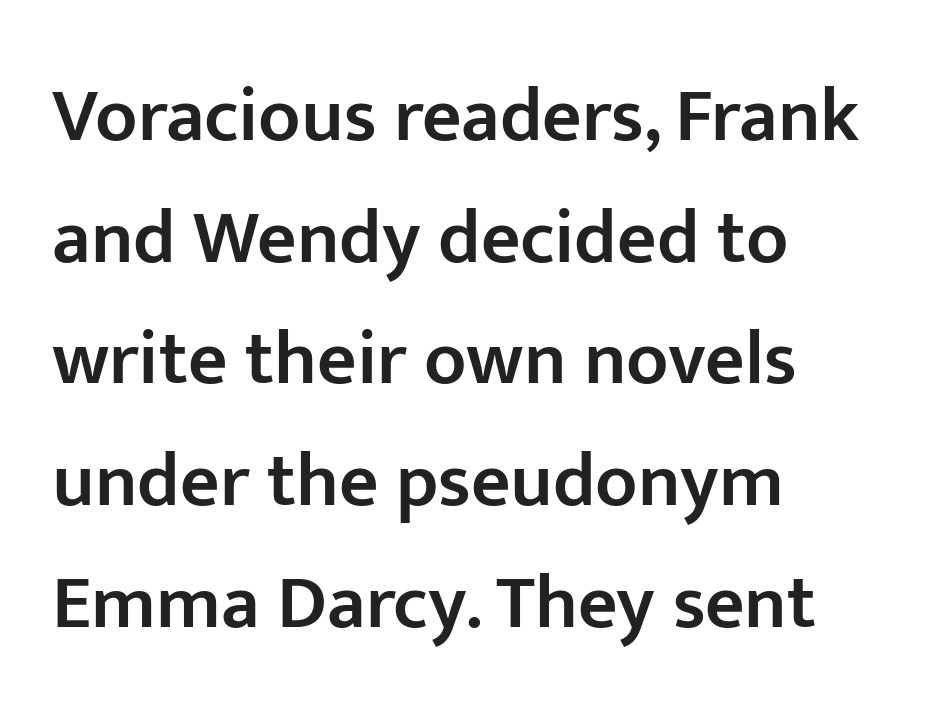
{"serif": "no", "italic": "no", "bold": "semi", "weight": "semibold", "width": "normal", "stroke_contrast": "low", "x_height": "medium", "monospaced": "no", "underline": "no", "align": "left", "line_spacing": "normal", "line_spacing_ratio": 1.58, "letter_spacing": "normal", "letter_spacing_em": 0.0, "glyph_px": 77}
